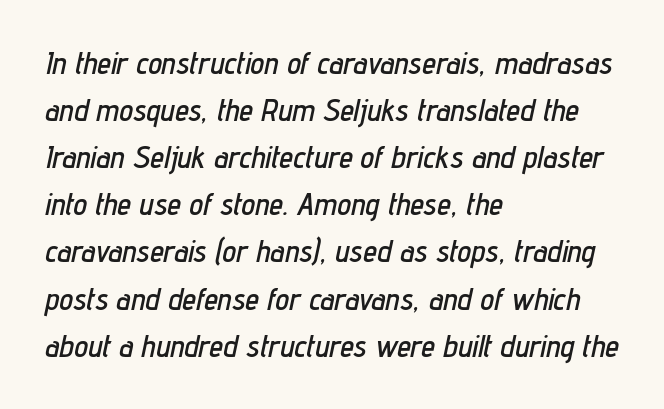
{"italic": "yes", "lean": "right", "slant_degrees": 12, "width": "condensed", "stroke_contrast": "low", "x_height": "medium", "monospaced": "no", "underline": "no", "align": "left", "line_spacing": "normal", "line_spacing_ratio": 1.52, "letter_spacing": "normal", "letter_spacing_em": 0.0, "glyph_px": 31}
